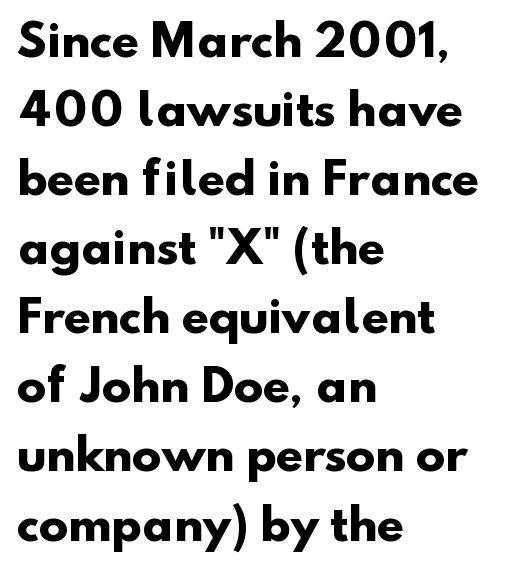
The image shows 44 px heavy sans-serif type; set left-aligned, normal line spacing (1.57x), normal letter spacing, not underlined; low stroke contrast and a small x-height.
